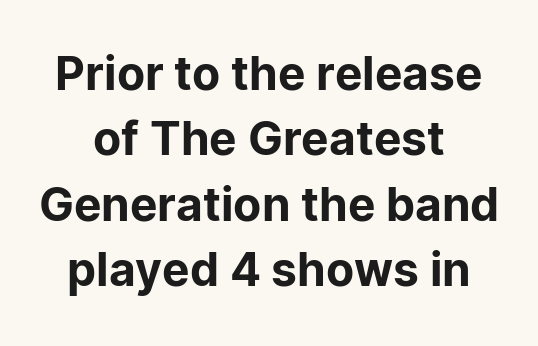
Quick note: underline off. This is the regular roman posture of the typeface. Spacing verdict: proportional, widths tailored to each character. What kind of face is this? One without serifs — a sans.
